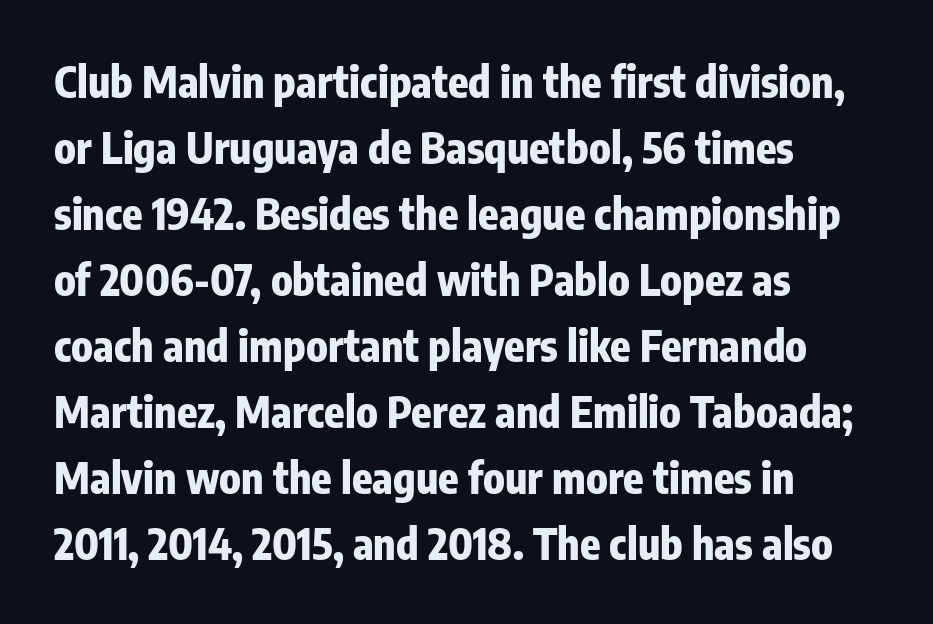
Q: Is the text bold? A: Yes.
Q: Is the text italic (slanted)? A: No, it is upright.
Q: Is the typeface a serif or a sans-serif typeface? A: Sans-serif.
Q: Is the text underlined? A: No.
Q: How is the paragraph aligned? A: Left-aligned.
Q: Is the spacing between letters normal or unusually wide? A: Normal.
Q: Is the spacing between lines tight, normal or loose? A: Normal.
Q: Width (condensed, normal, or wide)? A: Condensed.
Q: Stroke contrast? A: Low.
Q: x-height? A: Medium.
Q: Monospaced? A: No.
